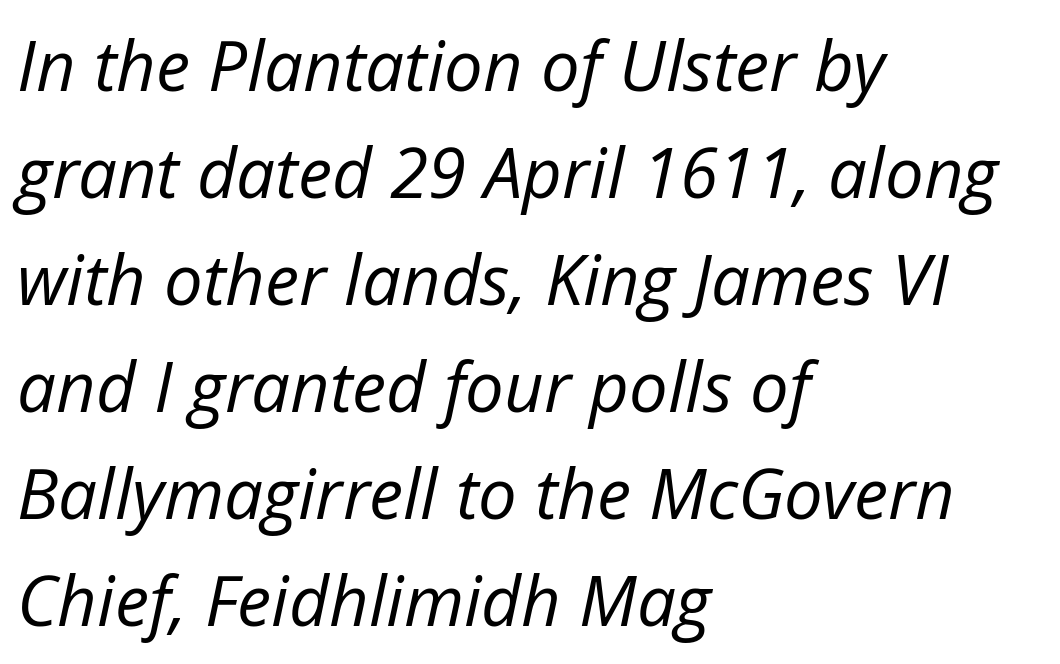
The letterforms sit at book weight or below. Spacing between characters is what you'd get straight out of the box. Honestly, there is no underline to notice here at all. There's an unmistakable incline to the writing here. One glance says typical: line gaps are just what's usual.
